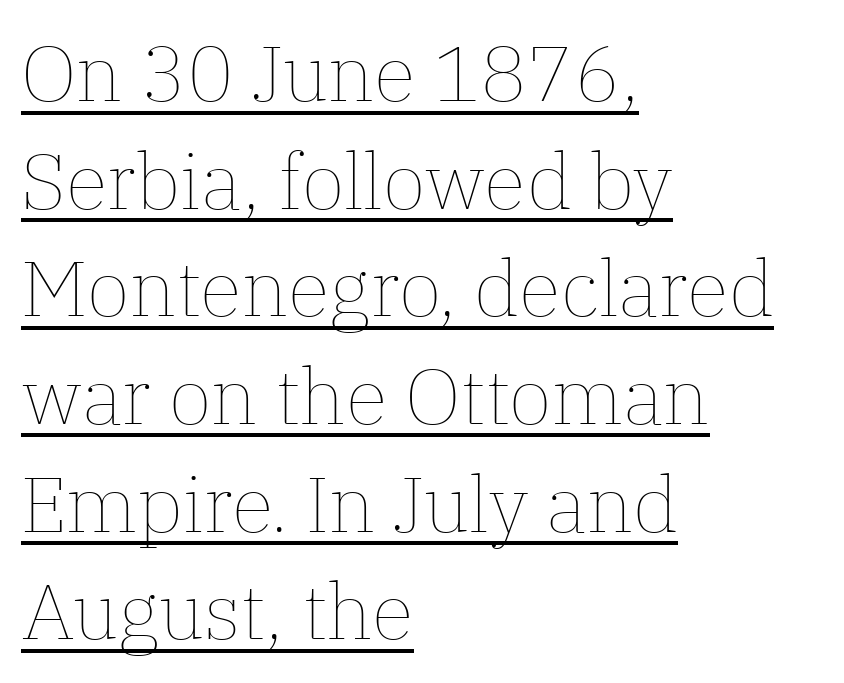
{"italic": "no", "bold": "no", "weight": "thin", "width": "normal", "stroke_contrast": "low", "x_height": "medium", "monospaced": "no", "underline": "yes", "align": "left", "line_spacing": "normal", "line_spacing_ratio": 1.38, "letter_spacing": "normal", "letter_spacing_em": 0.0, "glyph_px": 78}
